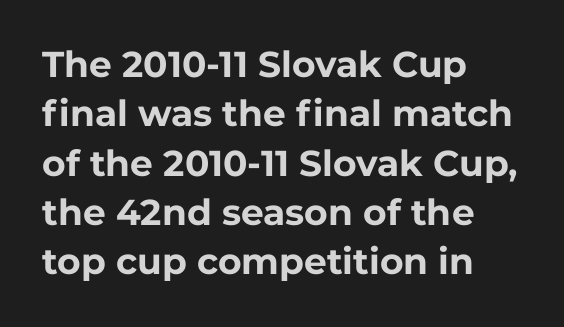
Q: Is the text bold? A: Yes.
Q: Is the text italic (slanted)? A: No, it is upright.
Q: Is the typeface a serif or a sans-serif typeface? A: Sans-serif.
Q: Is the text underlined? A: No.
Q: How is the paragraph aligned? A: Left-aligned.
Q: Is the spacing between letters normal or unusually wide? A: Normal.
Q: Is the spacing between lines tight, normal or loose? A: Normal.
Q: Width (condensed, normal, or wide)? A: Normal.
Q: Stroke contrast? A: Low.
Q: x-height? A: Medium.
Q: Monospaced? A: No.
